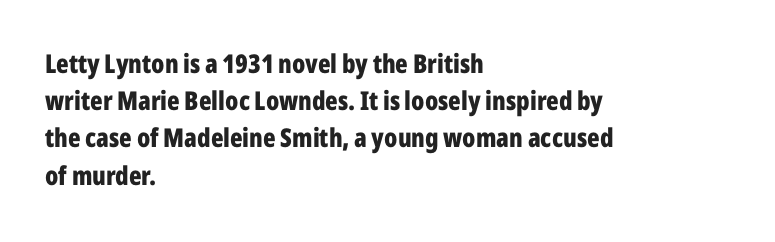
Q: Is the text bold? A: Yes.
Q: Is the text italic (slanted)? A: No, it is upright.
Q: Is the text underlined? A: No.
Q: How is the paragraph aligned? A: Left-aligned.
Q: Is the spacing between letters normal or unusually wide? A: Normal.
Q: Is the spacing between lines tight, normal or loose? A: Normal.
